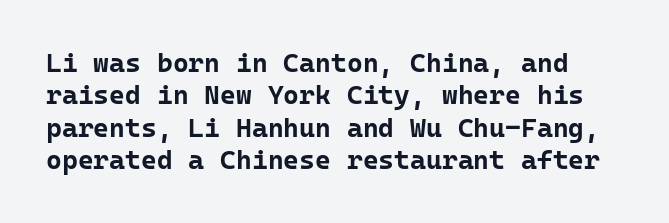
{"italic": "no", "bold": "yes", "underline": "no", "line_spacing_ratio": 1.2, "letter_spacing": "normal", "letter_spacing_em": 0.0, "glyph_px": 27}
